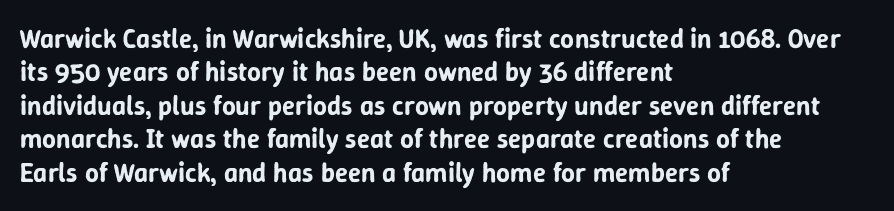
The specimen reads as upright at a glance. The words here are not underlined. Horizontal alignment here is leftward, the default for most running prose. The gaps between neighbouring characters are ordinary and unremarkable.
